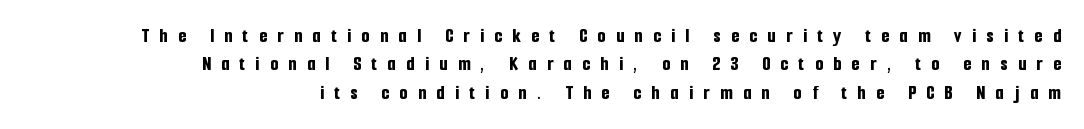
{"italic": "no", "bold": "yes", "underline": "no", "align": "right", "line_spacing": "normal", "line_spacing_ratio": 1.35, "letter_spacing": "wide", "letter_spacing_em": 0.49, "glyph_px": 21}
